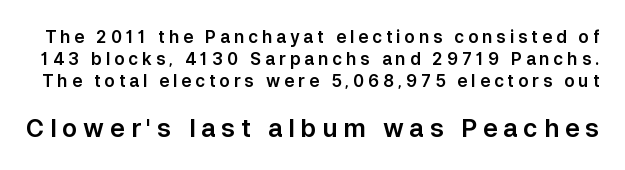
{"italic": "no", "underline": "no", "line_spacing": "normal", "line_spacing_ratio": 1.29, "letter_spacing": "wide", "letter_spacing_em": 0.23, "larger_block": "second", "size_ratio": 1.47, "glyph_px": 25}
